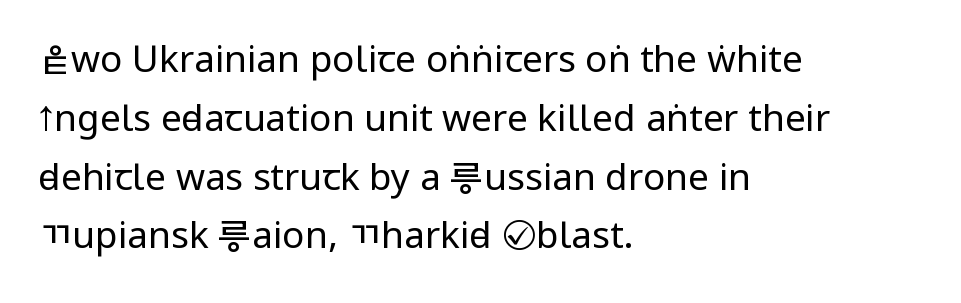
This sample has the flowing, uneven cadence of proportional lettering. Examine the stroke ends and you'll find no serifs. These glyphs show unthickened strokes, regular width or finer. Each row of text sits above clean, open space.
